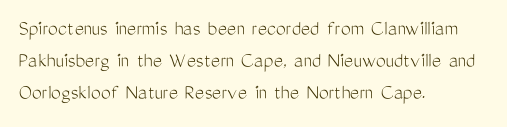
This sample uses an upright cut, with every glyph sitting square on the baseline. Check the space under the baseline: it is left empty. These lines are set flush left with a ragged right edge. Weight: not bold — regular or lighter.
